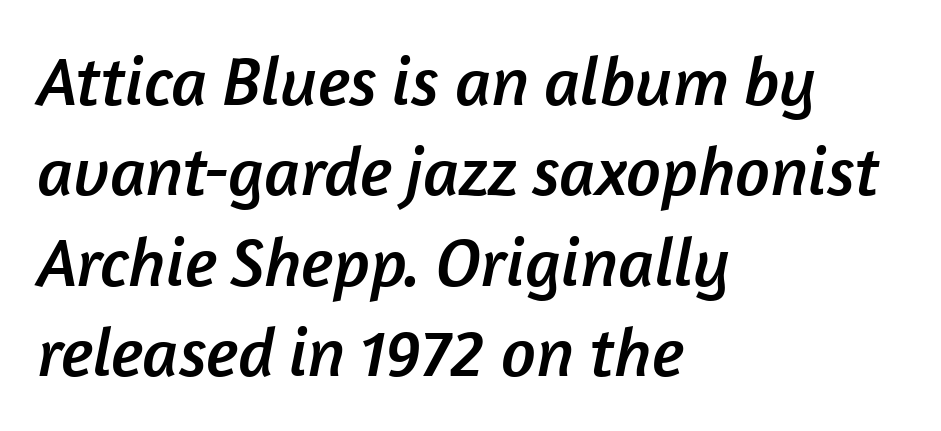
These lines are composed in type without serifs. The passage shown stacks its lines at a standard gap. In CSS terms this would be text-align: left. Inter-character spacing is left at the font's built-in metrics. Check the space under the baseline: it is left empty. Is this a fixed-width face? No — the glyphs have proportional, varying widths.
